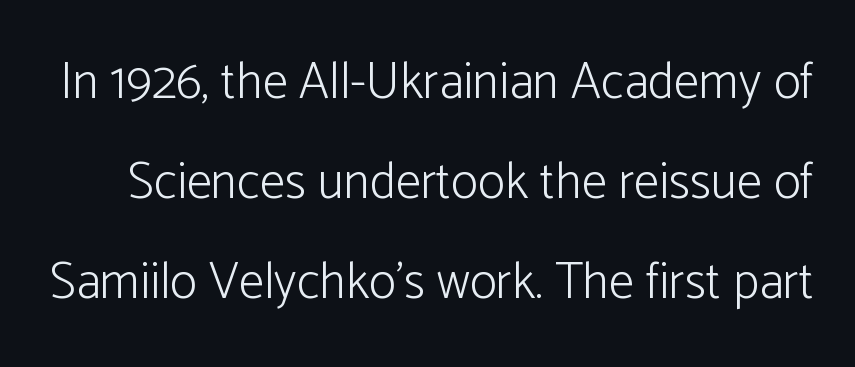
{"serif": "no", "italic": "no", "bold": "no", "weight": "light", "width": "normal", "stroke_contrast": "low", "x_height": "medium", "monospaced": "no", "underline": "no", "line_spacing": "loose", "line_spacing_ratio": 1.96, "letter_spacing": "normal", "letter_spacing_em": 0.0, "glyph_px": 51}
